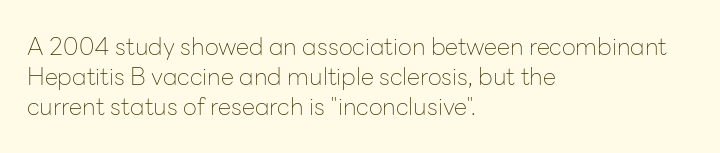
If you drew a line through each stem, it would be perfectly vertical. Tracking value appears to be zero — textbook default spacing. The rag falls on the right side of this text block. The face looks like a standard text weight, possibly lighter. The string is rendered with underlining switched off.
